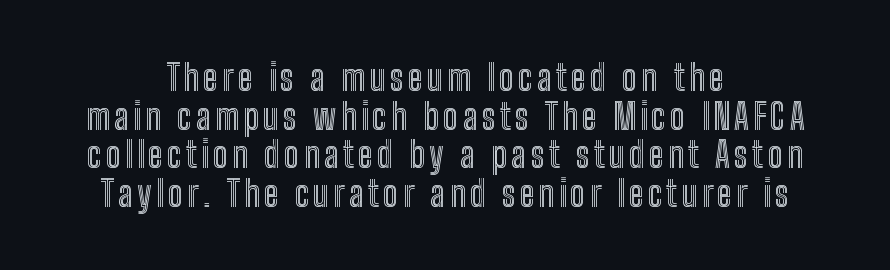
{"italic": "no", "width": "condensed", "x_height": "medium", "monospaced": "no", "underline": "no", "align": "center", "line_spacing": "tight", "line_spacing_ratio": 1.07, "glyph_px": 36}
